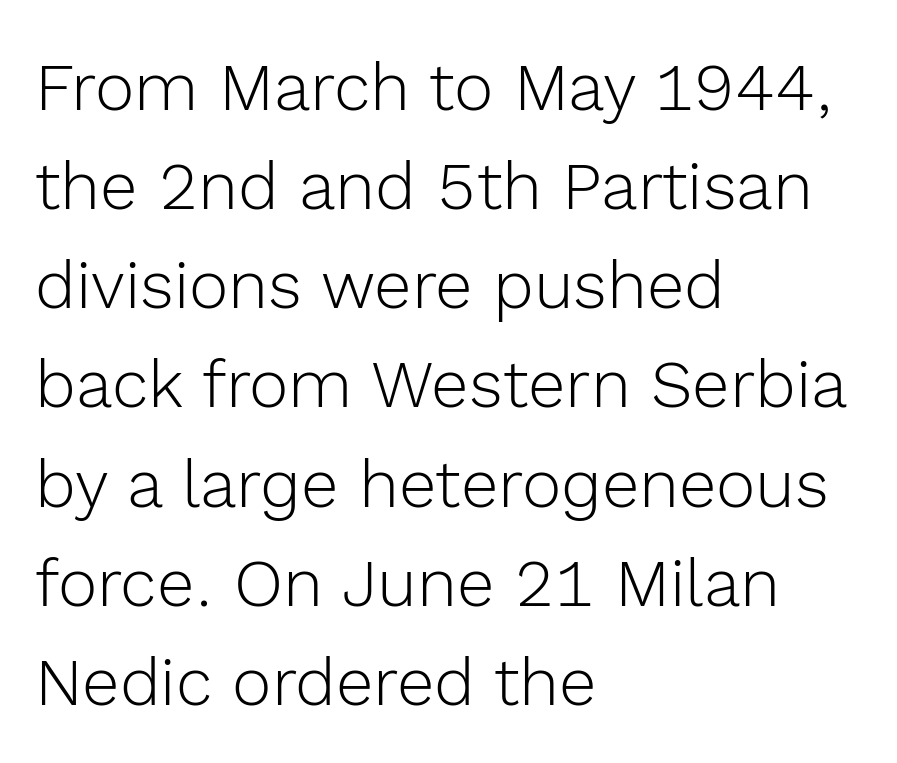
Rendered with straight, roman letterforms. Does the leading feel generous? No, just average. Proportional: the letters do not fall into vertical columns. The gaps between neighbouring characters are ordinary and unremarkable. All the whitespace from short lines collects on the right.
